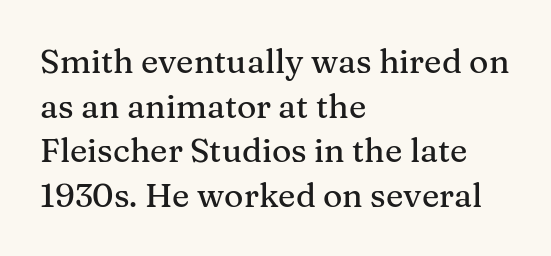
{"serif": "yes", "italic": "no", "width": "normal", "stroke_contrast": "medium", "x_height": "medium", "monospaced": "no", "underline": "no", "align": "left", "line_spacing": "normal", "line_spacing_ratio": 1.35, "letter_spacing": "normal", "letter_spacing_em": 0.0, "glyph_px": 33}
